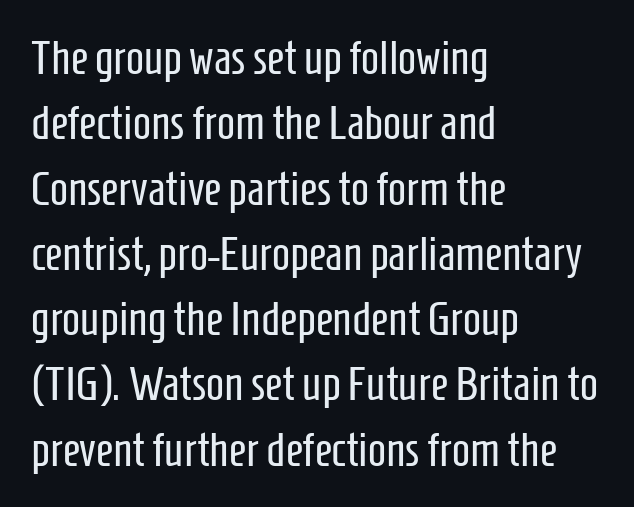
Q: Is the text bold? A: No.
Q: Is the text italic (slanted)? A: No, it is upright.
Q: Is the typeface a serif or a sans-serif typeface? A: Sans-serif.
Q: Is the text underlined? A: No.
Q: How is the paragraph aligned? A: Left-aligned.
Q: Is the spacing between letters normal or unusually wide? A: Normal.
Q: Is the spacing between lines tight, normal or loose? A: Normal.
Q: Width (condensed, normal, or wide)? A: Condensed.
Q: Stroke contrast? A: Low.
Q: x-height? A: Medium.
Q: Monospaced? A: No.
